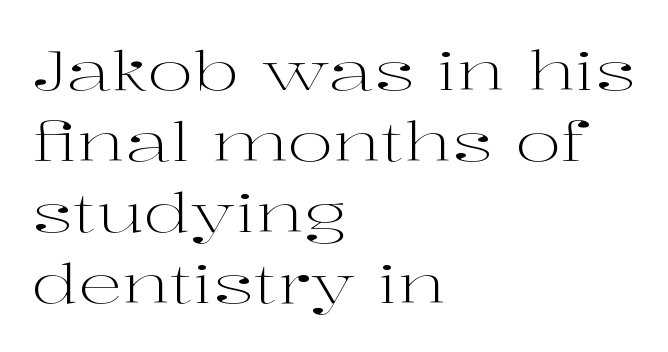
Q: Is the text bold? A: No.
Q: Is the text italic (slanted)? A: No, it is upright.
Q: Is the typeface a serif or a sans-serif typeface? A: Serif.
Q: Is the text underlined? A: No.
Q: How is the paragraph aligned? A: Left-aligned.
Q: Is the spacing between letters normal or unusually wide? A: Normal.
Q: Is the spacing between lines tight, normal or loose? A: Normal.
Q: Width (condensed, normal, or wide)? A: Wide.
Q: Stroke contrast? A: High.
Q: x-height? A: Medium.
Q: Monospaced? A: No.
